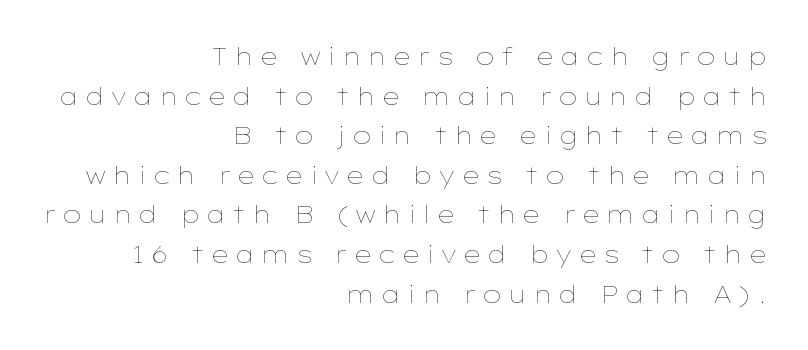
Q: Is the text bold? A: No.
Q: Is the text italic (slanted)? A: No, it is upright.
Q: Is the text underlined? A: No.
Q: How is the paragraph aligned? A: Right-aligned.
Q: Is the spacing between letters normal or unusually wide? A: Unusually wide.
Q: Is the spacing between lines tight, normal or loose? A: Normal.
